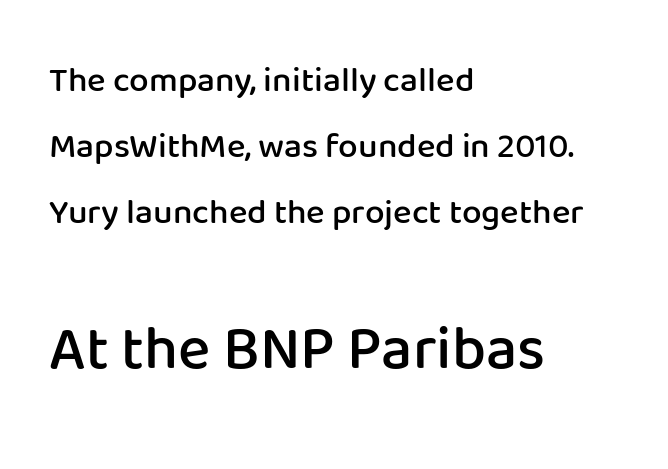
Q: Is the text bold? A: Semi-bold.
Q: Is the text italic (slanted)? A: No, it is upright.
Q: Is the typeface a serif or a sans-serif typeface? A: Sans-serif.
Q: Is the text underlined? A: No.
Q: How is the paragraph aligned? A: Left-aligned.
Q: Is the spacing between letters normal or unusually wide? A: Normal.
Q: Which block of text is set in a larger size, the first (top) or the second (bottom)? A: The second (bottom) one.
Q: Width (condensed, normal, or wide)? A: Normal.
Q: Stroke contrast? A: Low.
Q: x-height? A: Medium.
Q: Monospaced? A: No.
